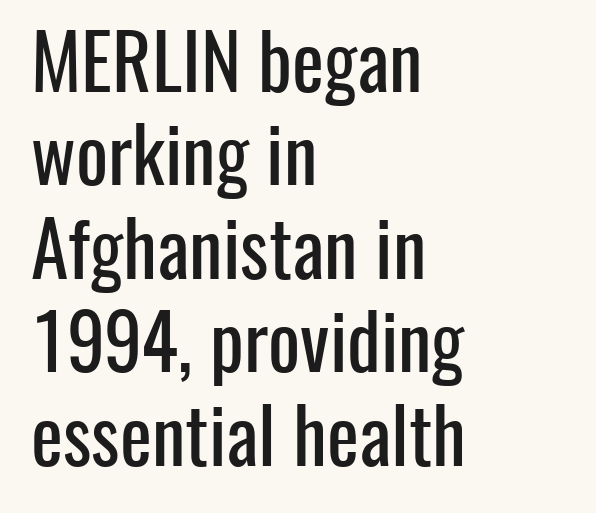
{"serif": "no", "italic": "no", "width": "condensed", "stroke_contrast": "low", "x_height": "medium", "monospaced": "no", "underline": "no", "align": "left", "line_spacing_ratio": 1.23, "letter_spacing": "normal", "letter_spacing_em": 0.0, "glyph_px": 76}
